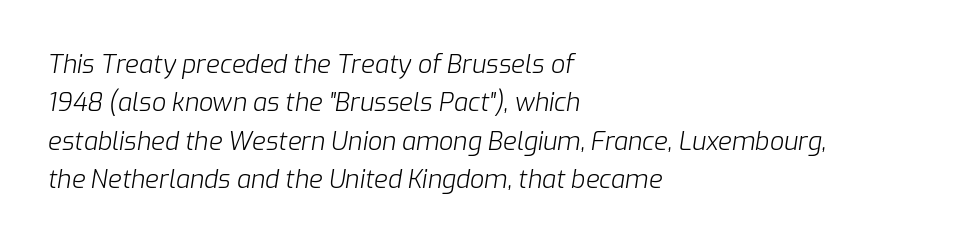
Q: Is the text bold? A: No.
Q: Is the text italic (slanted)? A: Yes, it leans right by about 9 degrees.
Q: Is the text underlined? A: No.
Q: How is the paragraph aligned? A: Left-aligned.
Q: Is the spacing between letters normal or unusually wide? A: Normal.
Q: Is the spacing between lines tight, normal or loose? A: Normal.
